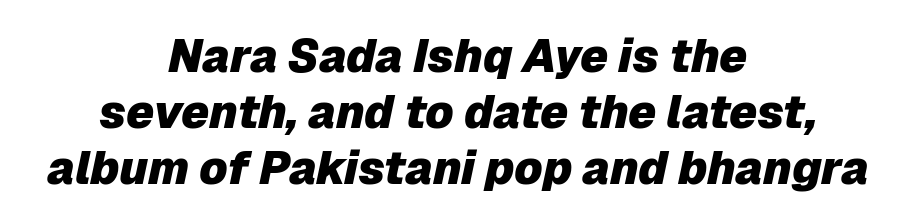
Honestly, there is no underline to notice here at all. A full-strength bold gives these letters their thick strokes. In terms of posture, this sample is oblique. Look at the tracking — it's just the regular setting, nothing added. Every row of glyphs is offset so its center matches the block's center. Each letter keeps its own natural width here, so spacing adapts to shape.
